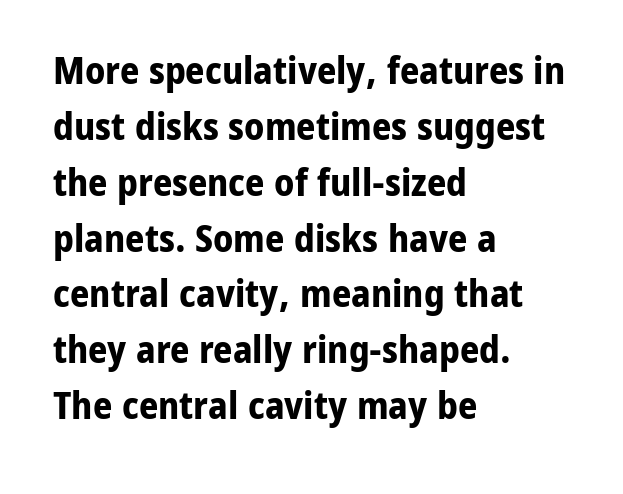
Q: Is the text bold? A: Yes.
Q: Is the text italic (slanted)? A: No, it is upright.
Q: Is the typeface a serif or a sans-serif typeface? A: Sans-serif.
Q: Is the text underlined? A: No.
Q: How is the paragraph aligned? A: Left-aligned.
Q: Is the spacing between letters normal or unusually wide? A: Normal.
Q: Is the spacing between lines tight, normal or loose? A: Normal.
Q: Width (condensed, normal, or wide)? A: Normal.
Q: Stroke contrast? A: Low.
Q: x-height? A: Medium.
Q: Monospaced? A: No.
